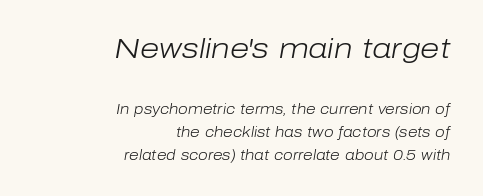
The image shows 28 px light type, italic (leaning right); set right-aligned, normal line spacing (1.63x), normal letter spacing, not underlined; the first (top) block is 2.0x larger; low stroke contrast and a medium x-height.
